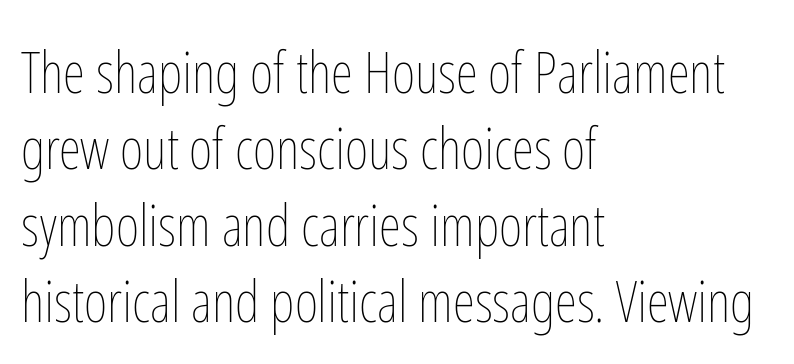
Which margin do the lines hug? The left one — the right edge is uneven. In terms of posture, this sample is upright. Observe the ordinary spacing: letters are neighbours, not strangers. Counters stay open thanks to moderate or lighter strokes. Varying glyph widths throughout — classic text-font behaviour. This block has exactly the height ordinary leading produces.
